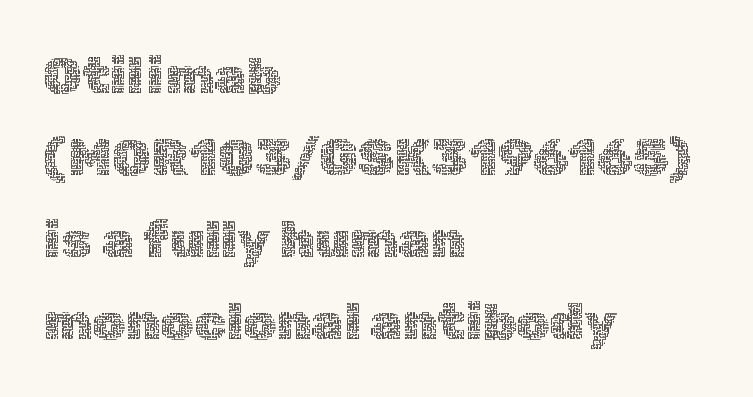
The image shows 52 px thin type, upright; set left-aligned, normal line spacing (1.58x), normal letter spacing, not underlined; a medium x-height.
